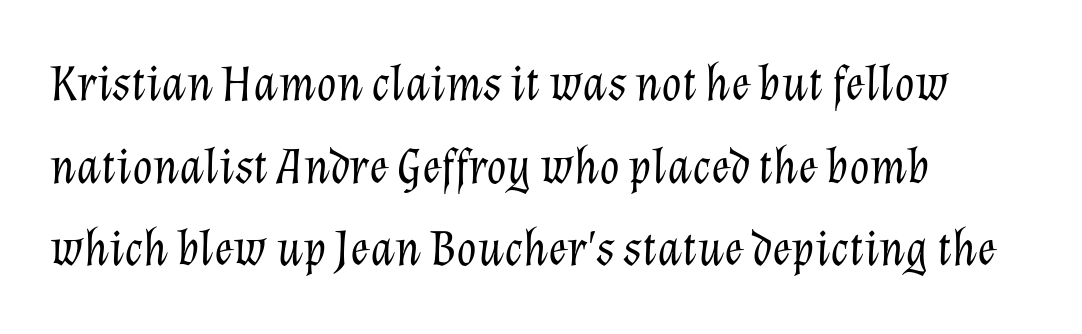
{"italic": "yes", "lean": "right", "slant_degrees": 12, "bold": "no", "weight": "light", "width": "normal", "stroke_contrast": "low", "x_height": "medium", "monospaced": "no", "underline": "no", "align": "left", "line_spacing": "normal", "line_spacing_ratio": 1.59, "letter_spacing": "normal", "letter_spacing_em": 0.0, "glyph_px": 52}
